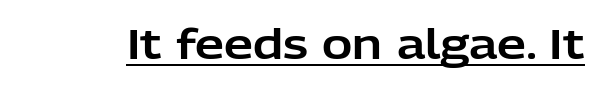
Tracking value appears to be zero — textbook default spacing. Rendered with straight, roman letterforms. Is this a fixed-width face? No — the glyphs have proportional, varying widths. The typesetter has applied underlining to the passage shown.
